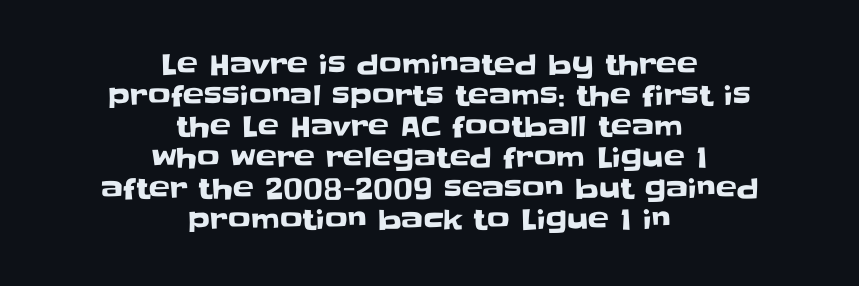
The image shows 28 px sans-serif type, upright; set centered, tight line spacing (1.11x), normal letter spacing, not underlined; low stroke contrast and a large x-height.
